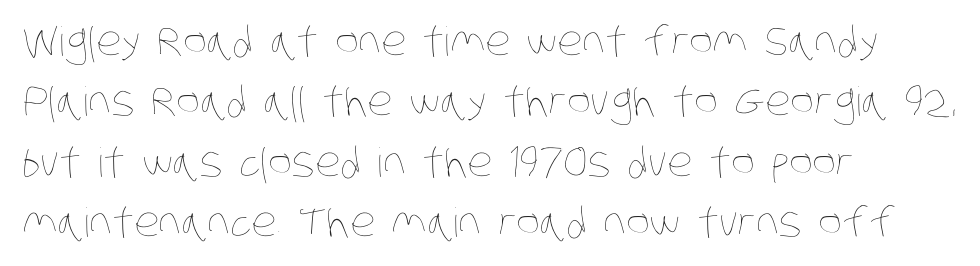
Q: Is the text bold? A: No.
Q: Is the text underlined? A: No.
Q: How is the paragraph aligned? A: Left-aligned.
Q: Is the spacing between letters normal or unusually wide? A: Normal.
Q: Is the spacing between lines tight, normal or loose? A: Normal.
Q: Width (condensed, normal, or wide)? A: Condensed.
Q: Stroke contrast? A: Low.
Q: x-height? A: Large.
Q: Monospaced? A: No.
